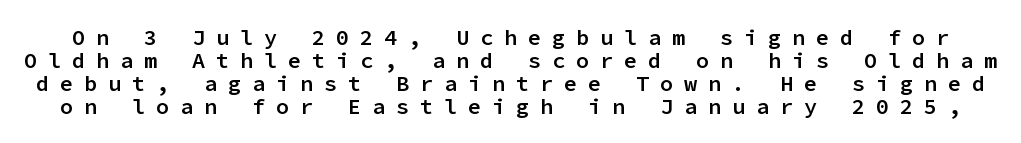
The image shows 22 px text type, upright; set tight line spacing (1.04x), unusually wide letter spacing (+0.49 em), not underlined.
